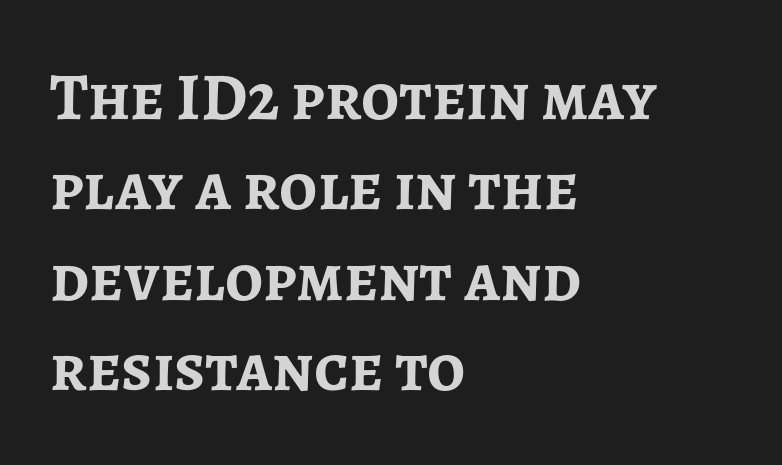
Inter-character spacing is left at the font's built-in metrics. Unmarked baselines from the first word to the last. You can tell from the bare stems that sans-serif type was used. Character widths vary here, with narrow letters taking less room than wide ones. A student would call this left alignment; a typographer would say flush left, rag right. The designer left line spacing at the default.
